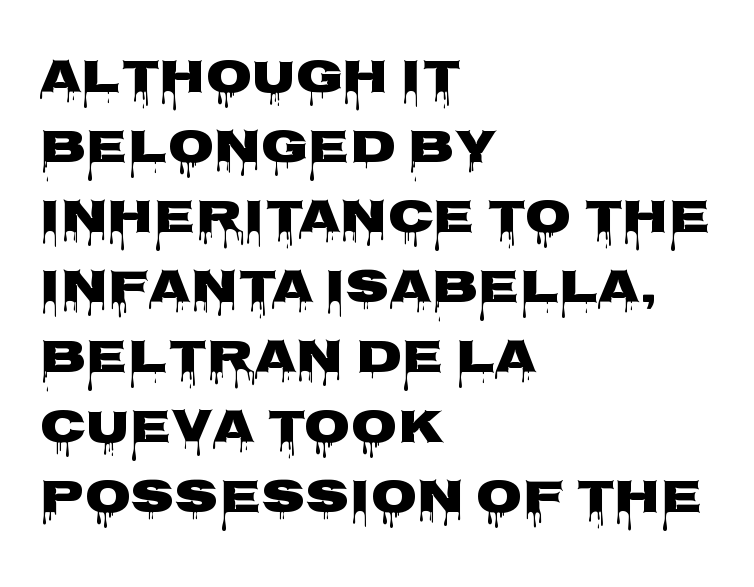
The image shows 48 px heavy, wide sans-serif type, upright; set left-aligned, normal line spacing (1.46x), normal letter spacing, not underlined; low stroke contrast and a large x-height.
